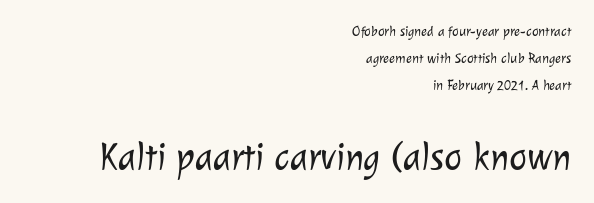
Q: Is the text bold? A: No.
Q: Is the typeface a serif or a sans-serif typeface? A: Sans-serif.
Q: Is the text underlined? A: No.
Q: How is the paragraph aligned? A: Right-aligned.
Q: Is the spacing between letters normal or unusually wide? A: Normal.
Q: Is the spacing between lines tight, normal or loose? A: Loose.
Q: Which block of text is set in a larger size, the first (top) or the second (bottom)? A: The second (bottom) one.
Q: Width (condensed, normal, or wide)? A: Normal.
Q: Stroke contrast? A: Low.
Q: x-height? A: Medium.
Q: Monospaced? A: No.
